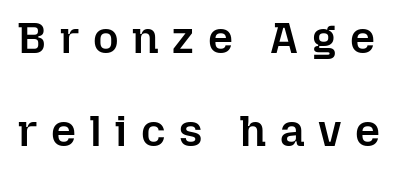
Firm but not heavy-handed strokes: this text is semibold. Varying glyph widths throughout — classic text-font behaviour. The passage shown has open, widely tracked lettering throughout. Loosely led — the rows are spread out. The axis of the letterforms is exactly vertical. Nobody drew a line under any word here.
